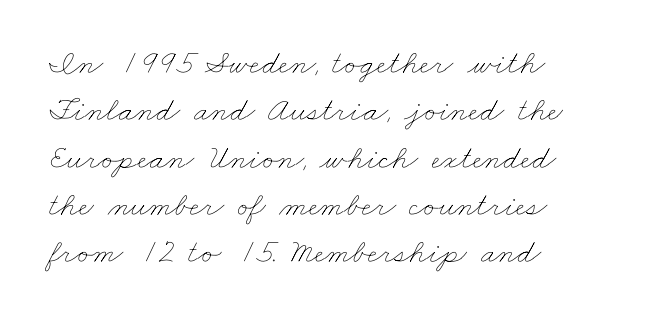
{"bold": "no", "weight": "thin", "width": "wide", "stroke_contrast": "low", "x_height": "small", "monospaced": "no", "underline": "no", "align": "left", "line_spacing": "normal", "line_spacing_ratio": 1.39, "letter_spacing": "normal", "letter_spacing_em": 0.0, "glyph_px": 34}
